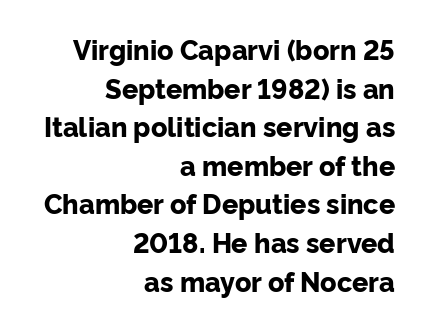
Q: Is the text bold? A: Yes.
Q: Is the text italic (slanted)? A: No, it is upright.
Q: Is the text underlined? A: No.
Q: How is the paragraph aligned? A: Right-aligned.
Q: Is the spacing between letters normal or unusually wide? A: Normal.
Q: Is the spacing between lines tight, normal or loose? A: Normal.
